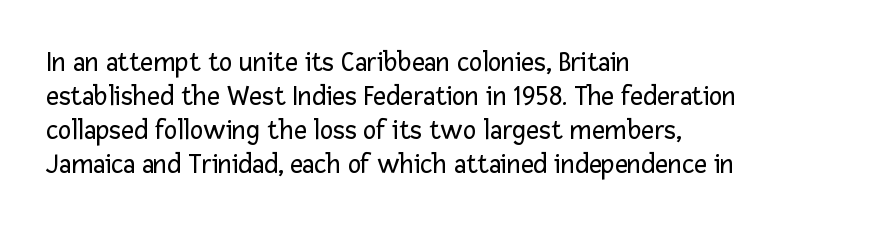
{"serif": "no", "italic": "no", "bold": "no", "weight": "regular", "width": "normal", "stroke_contrast": "low", "x_height": "medium", "monospaced": "no", "underline": "no", "align": "left", "line_spacing_ratio": 1.22, "letter_spacing": "normal", "letter_spacing_em": 0.0, "glyph_px": 28}
